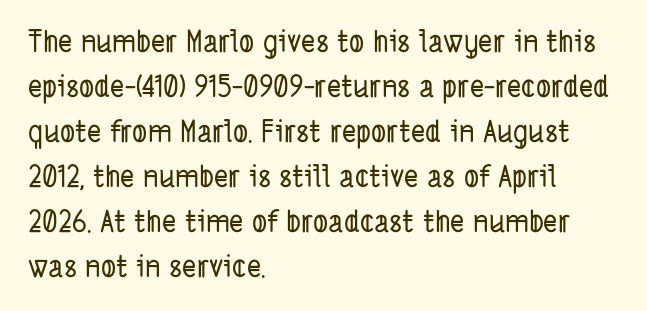
{"serif": "no", "width": "condensed", "stroke_contrast": "low", "x_height": "medium", "monospaced": "no", "underline": "no", "align": "left", "line_spacing": "normal", "line_spacing_ratio": 1.5, "letter_spacing": "normal", "letter_spacing_em": 0.0, "glyph_px": 30}
